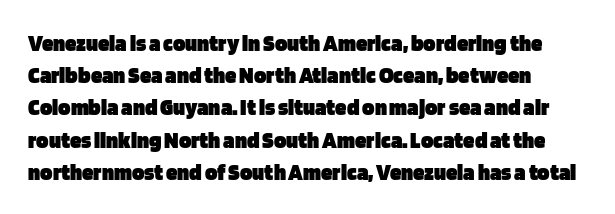
Q: Is the text bold? A: Yes.
Q: Is the text italic (slanted)? A: No, it is upright.
Q: Is the text underlined? A: No.
Q: Is the spacing between letters normal or unusually wide? A: Normal.
Q: Is the spacing between lines tight, normal or loose? A: Normal.
